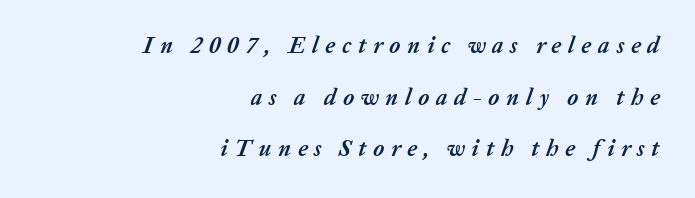
The image shows 23 px bold type, italic (leaning right); set right-aligned, loose line spacing (2.24x), unusually wide letter spacing (+0.29 em), not underlined.
